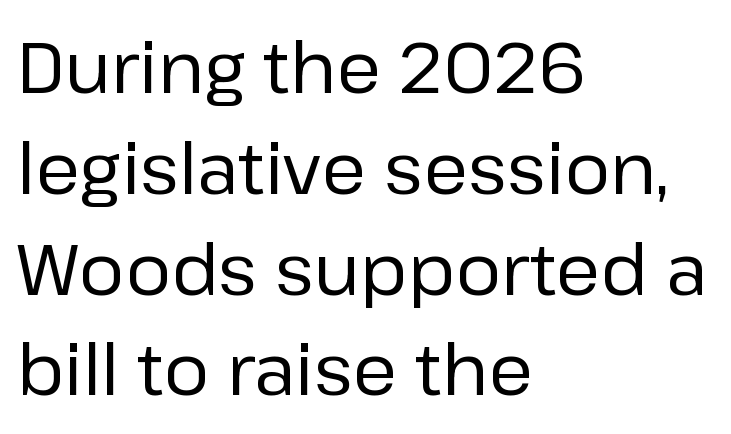
{"serif": "no", "italic": "no", "bold": "no", "weight": "regular", "width": "normal", "stroke_contrast": "low", "x_height": "medium", "monospaced": "no", "underline": "no", "align": "left", "line_spacing": "normal", "line_spacing_ratio": 1.42, "letter_spacing": "normal", "letter_spacing_em": 0.0, "glyph_px": 71}
